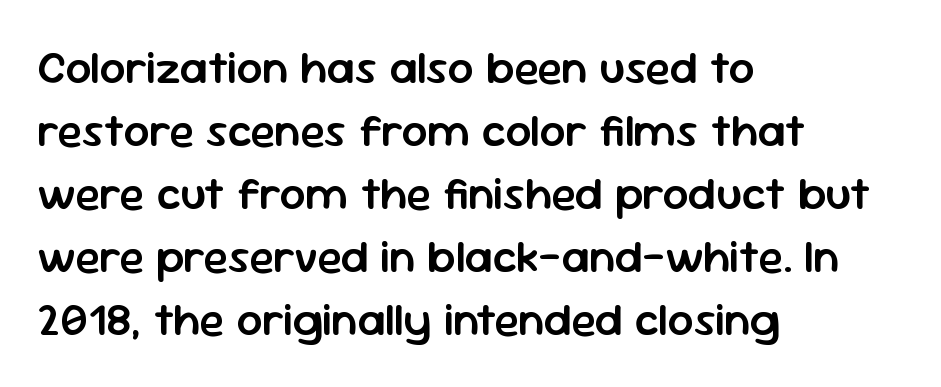
{"serif": "no", "italic": "no", "bold": "semi", "weight": "semibold", "width": "normal", "stroke_contrast": "low", "x_height": "medium", "monospaced": "no", "underline": "no", "align": "left", "line_spacing": "normal", "line_spacing_ratio": 1.37, "letter_spacing": "normal", "letter_spacing_em": 0.0, "glyph_px": 46}
